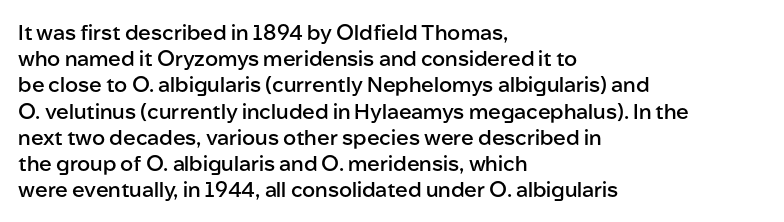
Q: Is the text bold? A: Semi-bold.
Q: Is the text italic (slanted)? A: No, it is upright.
Q: Is the text underlined? A: No.
Q: How is the paragraph aligned? A: Left-aligned.
Q: Is the spacing between letters normal or unusually wide? A: Normal.
Q: Is the spacing between lines tight, normal or loose? A: Normal.
